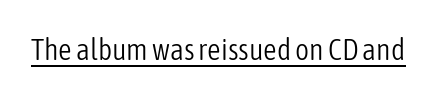
Q: Is the text bold? A: No.
Q: Is the text italic (slanted)? A: No, it is upright.
Q: Is the typeface a serif or a sans-serif typeface? A: Sans-serif.
Q: Is the text underlined? A: Yes.
Q: Is the spacing between letters normal or unusually wide? A: Normal.
Q: Width (condensed, normal, or wide)? A: Condensed.
Q: Stroke contrast? A: Low.
Q: x-height? A: Medium.
Q: Monospaced? A: No.
